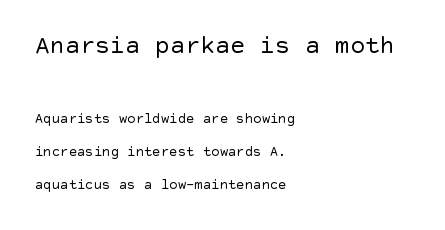
{"italic": "no", "bold": "no", "underline": "no", "align": "left", "line_spacing": "loose", "line_spacing_ratio": 2.34, "letter_spacing": "normal", "letter_spacing_em": 0.0, "larger_block": "first", "size_ratio": 1.79, "glyph_px": 25}
